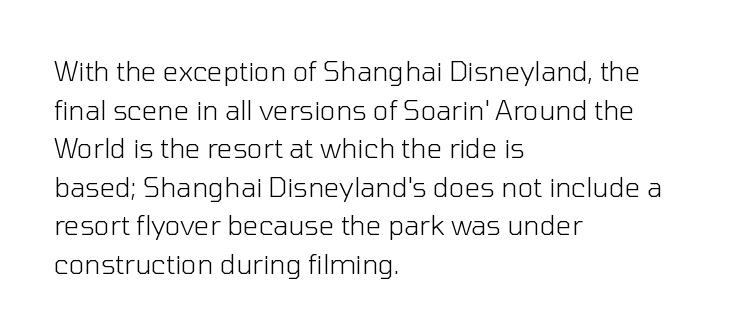
Q: Is the text bold? A: No.
Q: Is the text italic (slanted)? A: No, it is upright.
Q: Is the text underlined? A: No.
Q: How is the paragraph aligned? A: Left-aligned.
Q: Is the spacing between letters normal or unusually wide? A: Normal.
Q: Is the spacing between lines tight, normal or loose? A: Normal.
